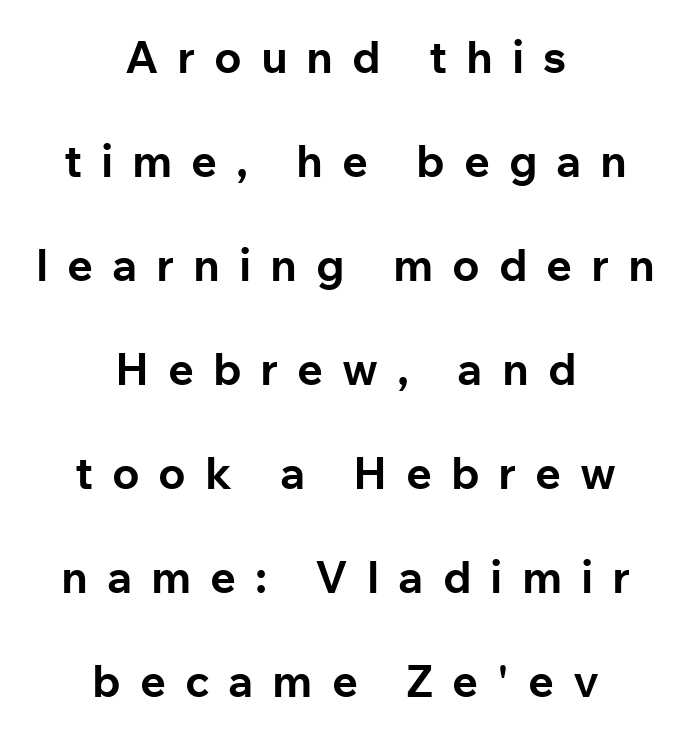
The image shows 45 px bold sans-serif type, upright; set centered, loose line spacing (2.31x), unusually wide letter spacing (+0.42 em), not underlined; low stroke contrast and a medium x-height.
